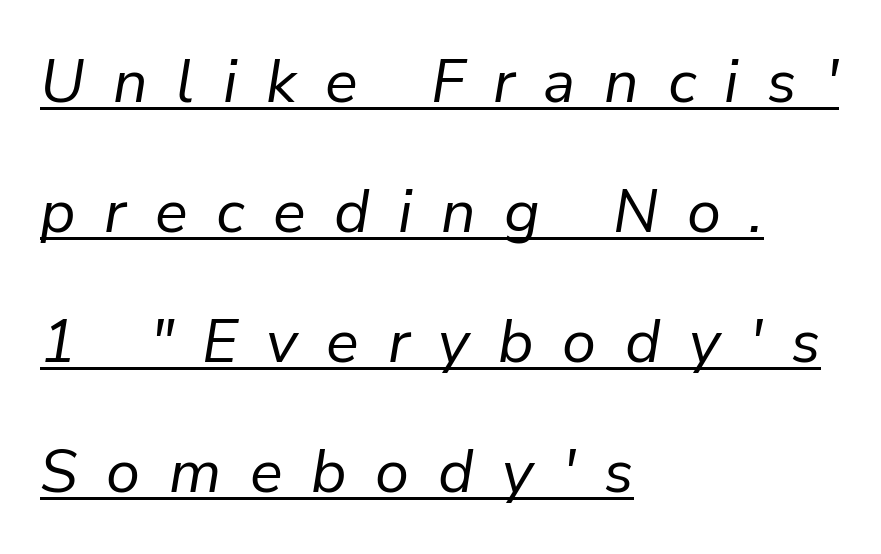
The image shows 61 px regular-weight type, italic (leaning right); set left-aligned, loose line spacing (2.13x), unusually wide letter spacing (+0.47 em), underlined; low stroke contrast and a medium x-height.
